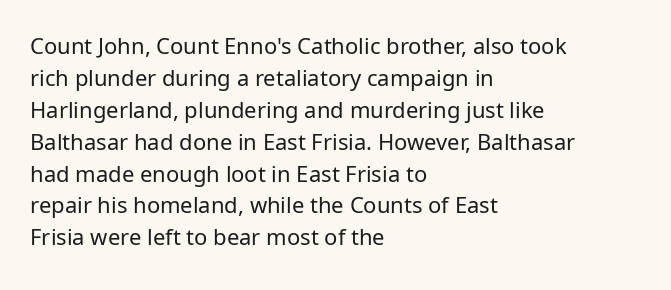
This sample uses an upright cut, with every glyph sitting square on the baseline. Check the space under the baseline: it is left empty. These lines are set flush left with a ragged right edge. Weight: not bold — regular or lighter.
